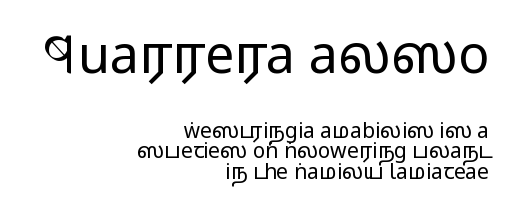
The image shows 52 px regular-weight, wide sans-serif type, upright; set right-aligned, tight line spacing (0.98x), normal letter spacing, not underlined; the first (top) block is 2.48x larger; low stroke contrast and a medium x-height.
